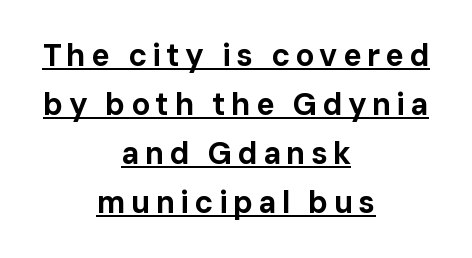
Q: Is the text bold? A: Yes.
Q: Is the text italic (slanted)? A: No, it is upright.
Q: Is the typeface a serif or a sans-serif typeface? A: Sans-serif.
Q: Is the text underlined? A: Yes.
Q: How is the paragraph aligned? A: Centered.
Q: Is the spacing between lines tight, normal or loose? A: Normal.
Q: Width (condensed, normal, or wide)? A: Normal.
Q: Stroke contrast? A: Low.
Q: x-height? A: Medium.
Q: Monospaced? A: No.
